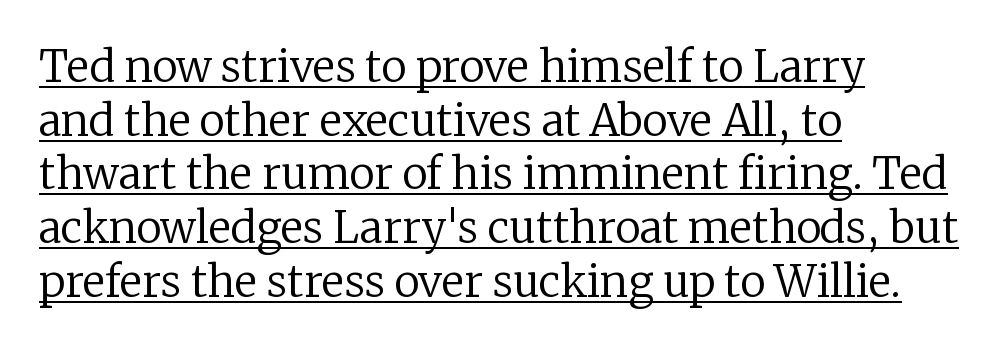
The image shows 43 px regular-weight serif type, upright; set left-aligned, normal line spacing (1.25x), normal letter spacing, underlined; low stroke contrast and a medium x-height.
